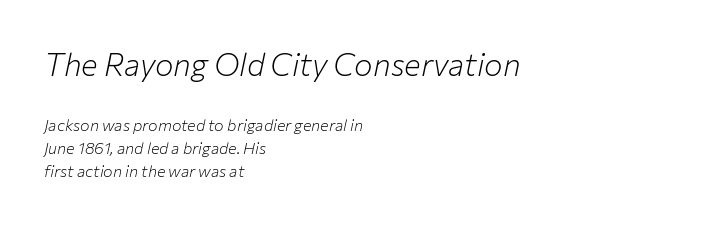
Q: Is the text bold? A: No.
Q: Is the text italic (slanted)? A: Yes, it leans right by about 12 degrees.
Q: Is the text underlined? A: No.
Q: How is the paragraph aligned? A: Left-aligned.
Q: Is the spacing between letters normal or unusually wide? A: Normal.
Q: Is the spacing between lines tight, normal or loose? A: Normal.
Q: Which block of text is set in a larger size, the first (top) or the second (bottom)? A: The first (top) one.
Q: Width (condensed, normal, or wide)? A: Normal.
Q: Stroke contrast? A: Low.
Q: x-height? A: Medium.
Q: Monospaced? A: No.
